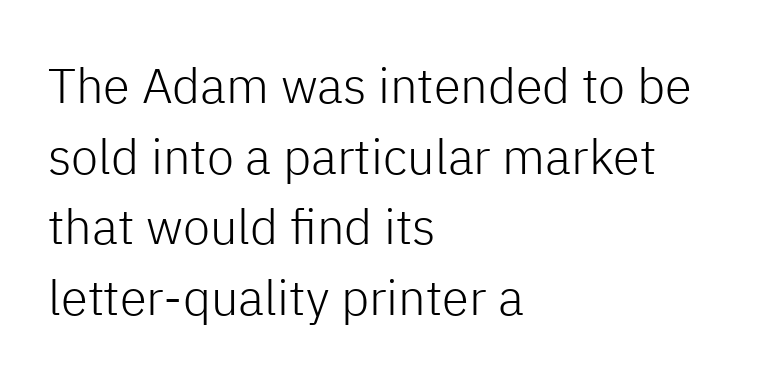
The image shows 49 px light sans-serif type, upright; set left-aligned, normal line spacing (1.44x), normal letter spacing, not underlined; low stroke contrast and a medium x-height.
